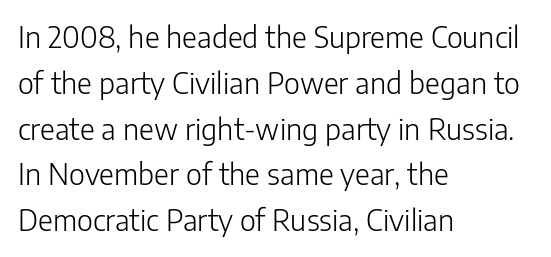
A typesetter would call this proportional, since set widths differ per character. This sample keeps an unexceptional amount of space between lines. The face used here is rendered with its standard letterfit. Where is the straight margin? On the left. The typeface chosen for these lines omits serifs. Unbolded letterforms with no extra heft.
